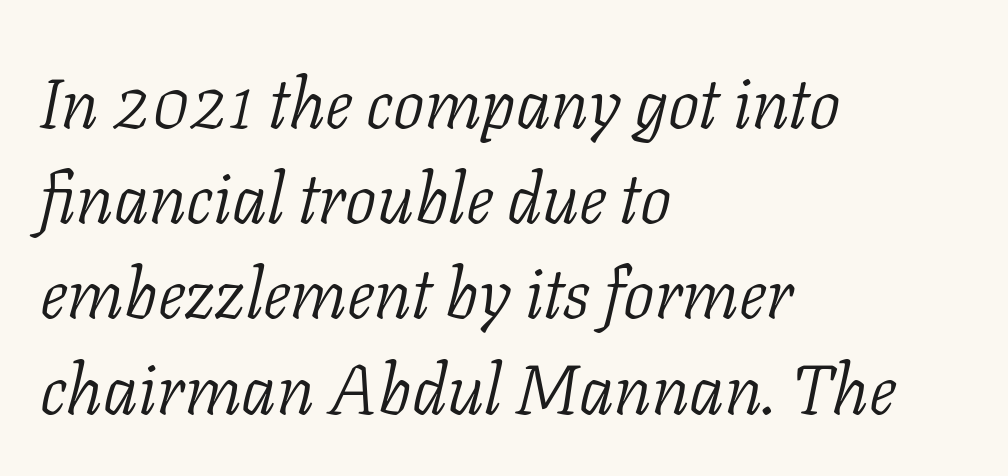
The image shows 70 px light serif type, italic (leaning right); set left-aligned, normal line spacing (1.36x), normal letter spacing, not underlined; low stroke contrast and a medium x-height.
